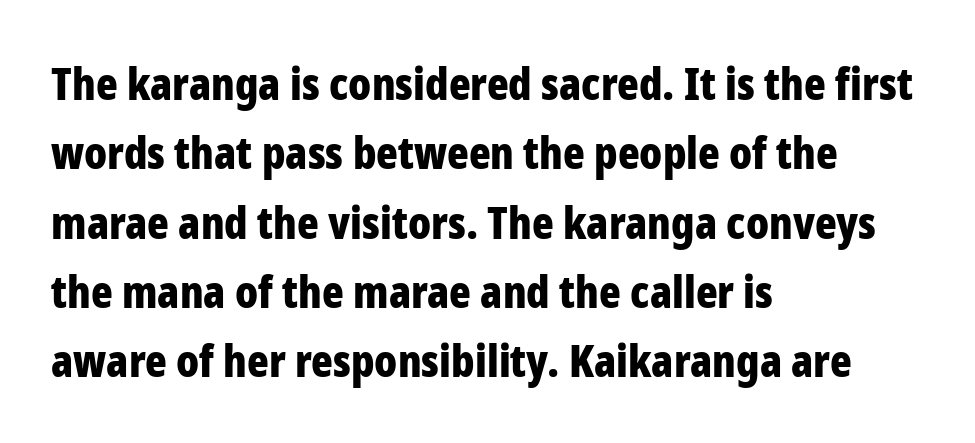
{"serif": "no", "italic": "no", "bold": "yes", "weight": "bold", "width": "condensed", "stroke_contrast": "low", "x_height": "medium", "monospaced": "no", "underline": "no", "align": "left", "line_spacing": "normal", "line_spacing_ratio": 1.54, "letter_spacing": "normal", "letter_spacing_em": 0.0, "glyph_px": 45}
